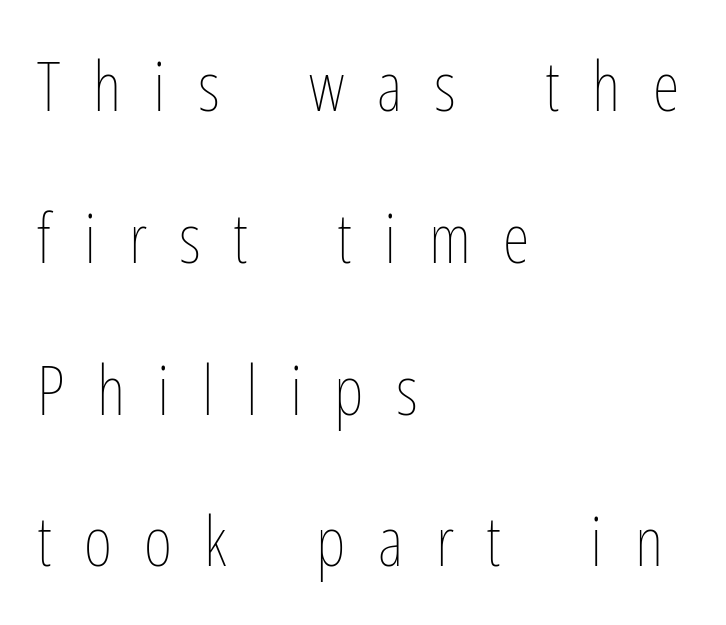
{"italic": "no", "bold": "no", "weight": "thin", "width": "condensed", "stroke_contrast": "low", "x_height": "medium", "monospaced": "no", "underline": "no", "align": "left", "line_spacing": "loose", "line_spacing_ratio": 2.2, "letter_spacing": "wide", "letter_spacing_em": 0.47, "glyph_px": 69}
